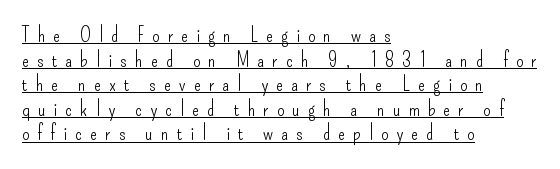
The rendering anchors every line to the left-hand side. A typesetter would call this heavily tracked-out type. Is this a heavy cut? Hardly; it is regular or lighter. This is the regular roman posture of the typeface. A rule runs beneath these lines of type.
